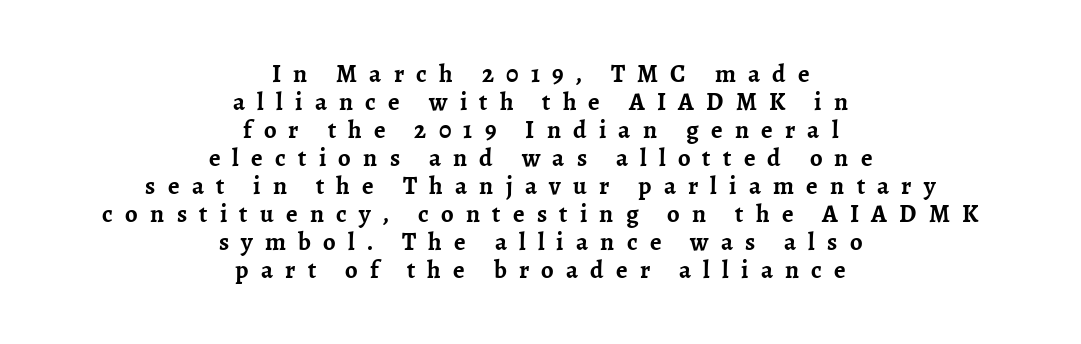
{"italic": "no", "bold": "yes", "underline": "no", "align": "center", "line_spacing": "tight", "line_spacing_ratio": 1.12, "letter_spacing": "wide", "letter_spacing_em": 0.49, "glyph_px": 25}
